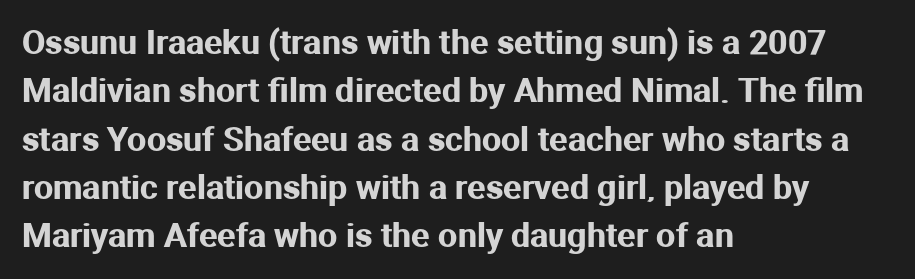
The zone under the glyphs is completely vacant. Each letter's strokes conclude bluntly, with no projecting serifs. Short note: letters normally spaced. Every row of glyphs begins at an identical x-position on the left. The leading is moderate, giving the passage an even texture.
